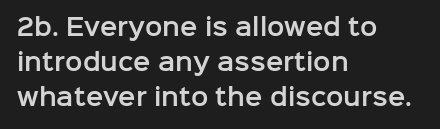
Q: Is the text italic (slanted)? A: No, it is upright.
Q: Is the text underlined? A: No.
Q: How is the paragraph aligned? A: Left-aligned.
Q: Is the spacing between letters normal or unusually wide? A: Normal.
Q: Is the spacing between lines tight, normal or loose? A: Normal.
